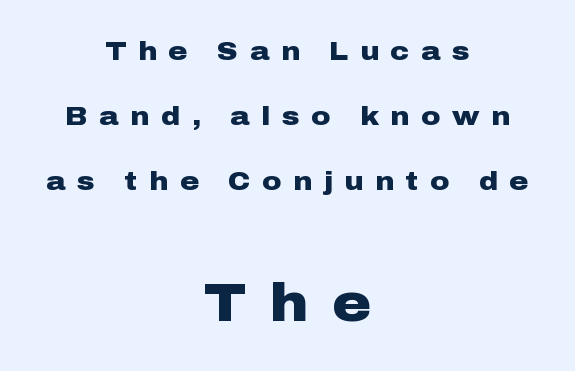
The image shows 53 px heavy, wide sans-serif type, upright; set centered, loose line spacing (2.5x), unusually wide letter spacing (+0.45 em), not underlined; the second (bottom) block is 2.04x larger; low stroke contrast and a medium x-height.
